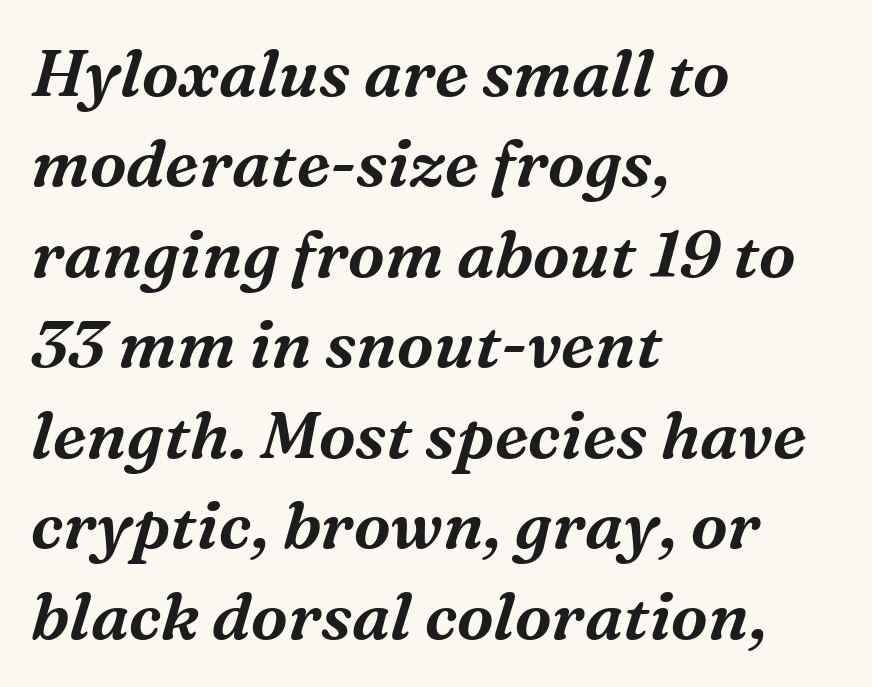
{"serif": "yes", "italic": "yes", "lean": "right", "slant_degrees": 16, "width": "normal", "stroke_contrast": "medium", "x_height": "medium", "monospaced": "no", "underline": "no", "align": "left", "line_spacing": "normal", "line_spacing_ratio": 1.37, "letter_spacing": "normal", "letter_spacing_em": 0.0, "glyph_px": 66}
